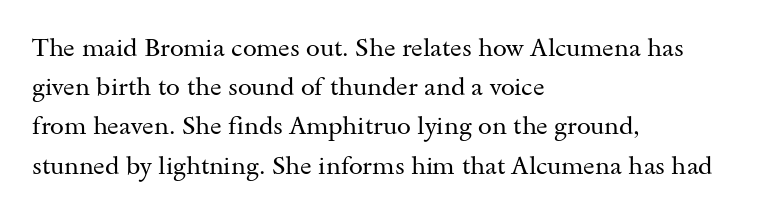
Is this a heavy cut? Hardly; it is regular or lighter. In CSS terms this would be text-align: left. Words appear dense and cohesive because spacing is normal. The gap between lines stays unmarked. Reading down the column, the eye jumps a familiar distance to each next line. This is roman type, the default non-slanted kind.
